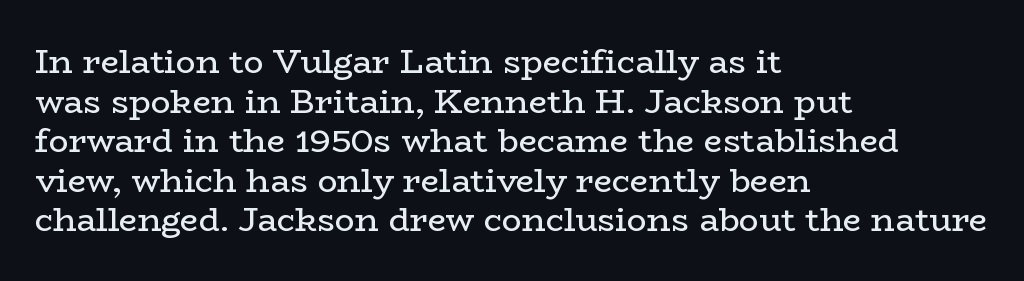
The image shows 33 px regular-weight, wide serif type, upright; set left-aligned, line spacing 1.2x, normal letter spacing, not underlined; low stroke contrast and a medium x-height.
